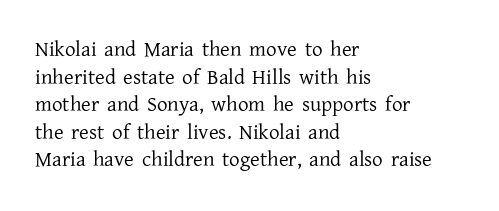
Q: Is the text bold? A: No.
Q: Is the text italic (slanted)? A: No, it is upright.
Q: Is the text underlined? A: No.
Q: How is the paragraph aligned? A: Left-aligned.
Q: Is the spacing between letters normal or unusually wide? A: Normal.
Q: Is the spacing between lines tight, normal or loose? A: Normal.
